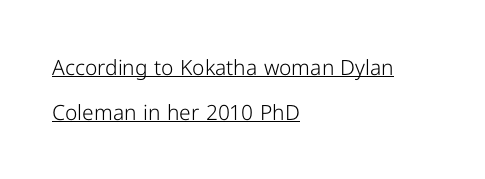
The image shows 21 px text type, upright; set left-aligned, loose line spacing (2.12x), normal letter spacing, underlined.
